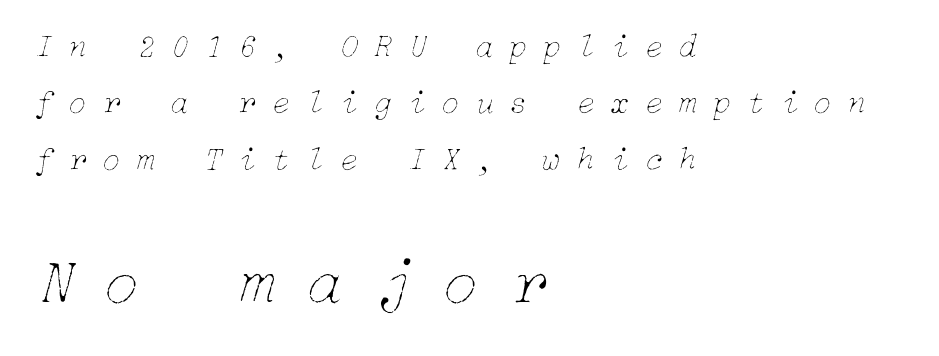
{"italic": "yes", "lean": "right", "slant_degrees": 15, "bold": "no", "weight": "thin", "width": "normal", "stroke_contrast": "low", "x_height": "medium", "underline": "no", "align": "left", "line_spacing_ratio": 1.71, "letter_spacing": "wide", "letter_spacing_em": 0.48, "larger_block": "second", "size_ratio": 2.0, "glyph_px": 66}
